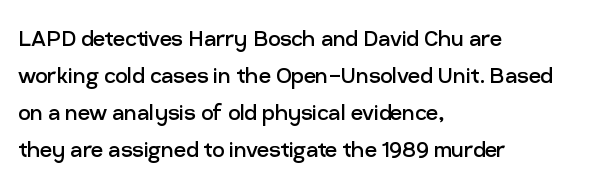
Q: Is the text bold? A: No.
Q: Is the text italic (slanted)? A: No, it is upright.
Q: Is the text underlined? A: No.
Q: How is the paragraph aligned? A: Left-aligned.
Q: Is the spacing between letters normal or unusually wide? A: Normal.
Q: Is the spacing between lines tight, normal or loose? A: Normal.
